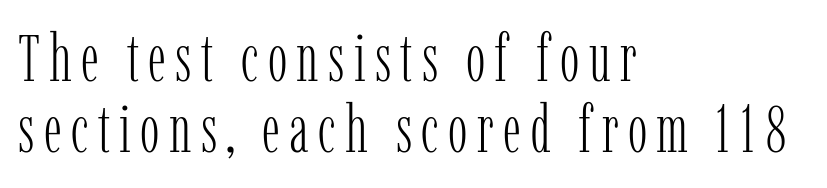
Stroke mass is kept to a normal reading level or below. The specimen omits any rule beneath the text block's lines. Note the varied advance widths — an 'i' is clearly narrower than an 'm'. Notice how the stems are strictly vertical — no italics here. Examine the stroke ends and you'll spot serifs.
